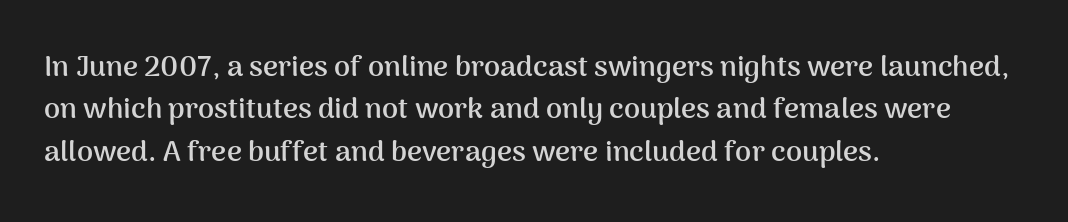
{"serif": "no", "italic": "no", "bold": "yes", "weight": "semibold", "width": "normal", "stroke_contrast": "medium", "x_height": "medium", "monospaced": "no", "underline": "no", "align": "left", "line_spacing": "normal", "line_spacing_ratio": 1.46, "letter_spacing": "normal", "letter_spacing_em": 0.0, "glyph_px": 29}
